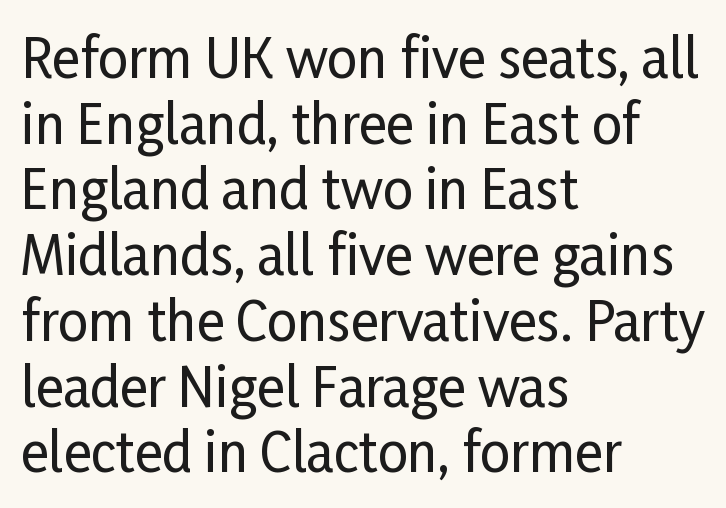
{"serif": "no", "italic": "no", "width": "condensed", "stroke_contrast": "low", "x_height": "medium", "monospaced": "no", "underline": "no", "align": "left", "line_spacing_ratio": 1.24, "letter_spacing": "normal", "letter_spacing_em": 0.0, "glyph_px": 53}
